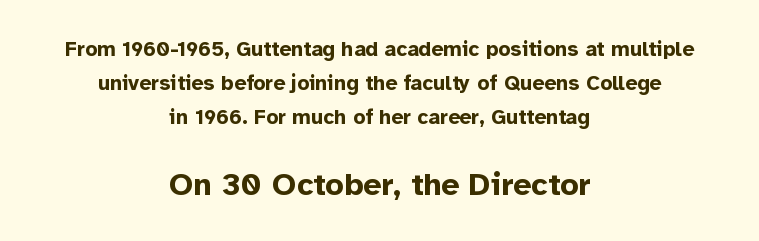
Q: Is the text bold? A: Yes.
Q: Is the text italic (slanted)? A: No, it is upright.
Q: Is the typeface a serif or a sans-serif typeface? A: Sans-serif.
Q: Is the text underlined? A: No.
Q: How is the paragraph aligned? A: Centered.
Q: Is the spacing between letters normal or unusually wide? A: Normal.
Q: Is the spacing between lines tight, normal or loose? A: Normal.
Q: Which block of text is set in a larger size, the first (top) or the second (bottom)? A: The second (bottom) one.
Q: Width (condensed, normal, or wide)? A: Normal.
Q: Stroke contrast? A: Low.
Q: x-height? A: Medium.
Q: Monospaced? A: No.
